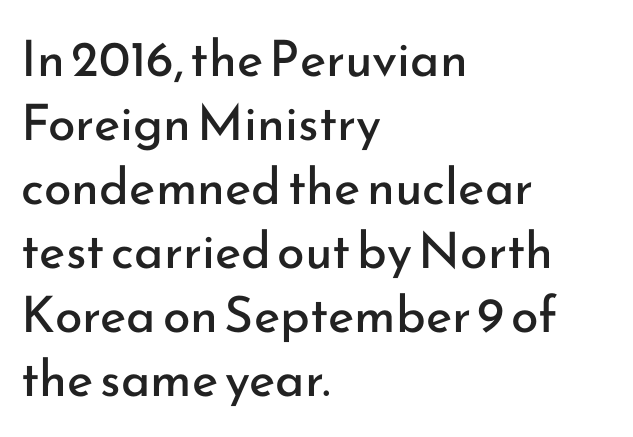
{"serif": "no", "italic": "no", "bold": "no", "weight": "regular", "width": "normal", "stroke_contrast": "low", "x_height": "small", "monospaced": "no", "underline": "no", "align": "left", "line_spacing": "normal", "line_spacing_ratio": 1.28, "letter_spacing": "normal", "letter_spacing_em": 0.0, "glyph_px": 50}
